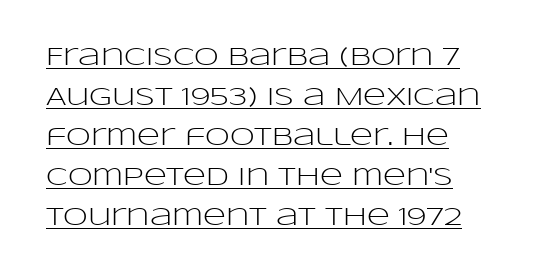
The rendering uses a moderate line-height, typical for paragraphs. What decoration does the sample have? An underline. Leftover space on each line is placed entirely after the last word. Posture: straight, roman, zero tilt. The tracking reads as untouched default to a designer's eye. Weight class: somewhere from thin through regular.
